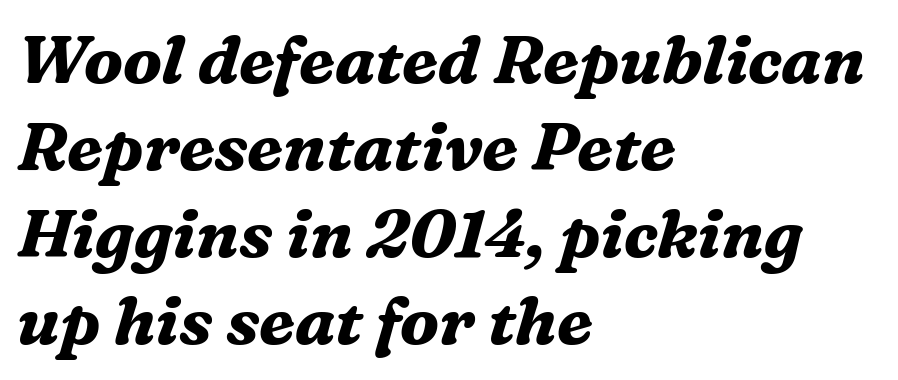
The image shows 67 px bold serif type, italic (leaning right); set left-aligned, normal line spacing (1.3x), normal letter spacing, not underlined; medium stroke contrast and a medium x-height.
